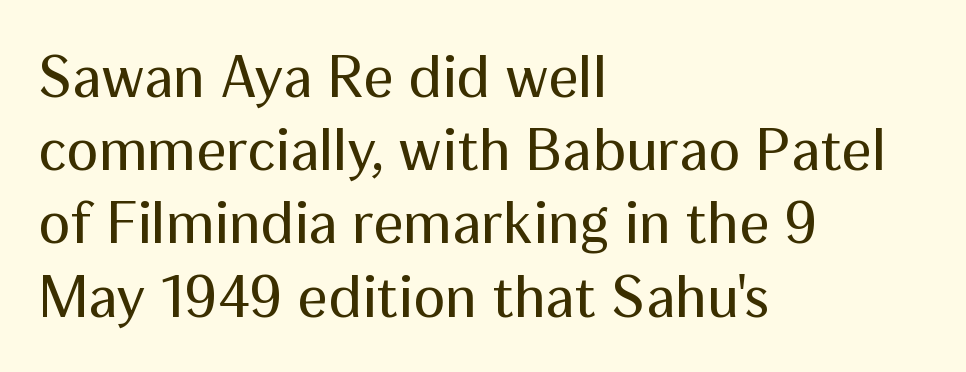
The glyphs are unaccompanied by any horizontal stroke below them. Is the block centered? No — it sits flush against the left margin. The text was rendered using a sans face with plain stroke endings. Honestly, the letter spacing is just normal — you wouldn't notice it.
